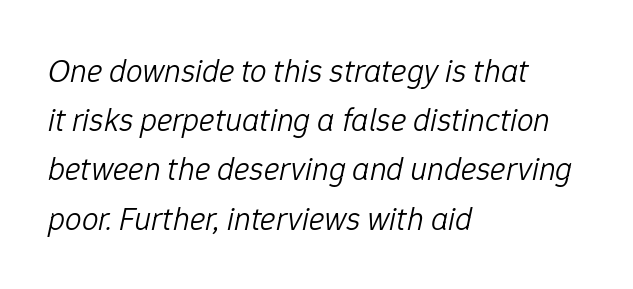
The image shows 33 px light type, italic (leaning right); set left-aligned, normal line spacing (1.49x), normal letter spacing, not underlined; low stroke contrast and a medium x-height.
